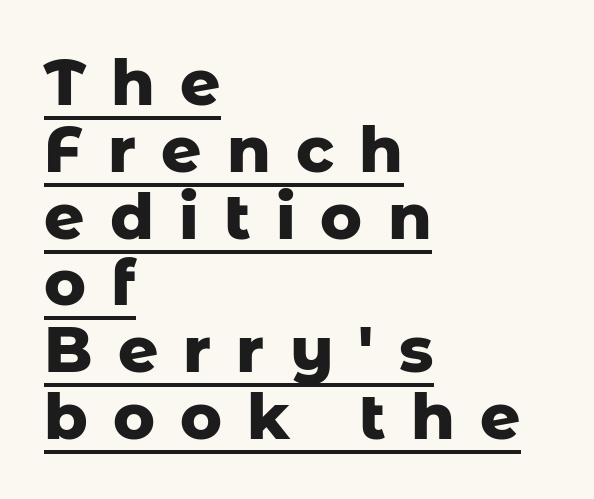
Q: Is the text bold? A: Yes.
Q: Is the text italic (slanted)? A: No, it is upright.
Q: Is the typeface a serif or a sans-serif typeface? A: Sans-serif.
Q: Is the text underlined? A: Yes.
Q: How is the paragraph aligned? A: Left-aligned.
Q: Is the spacing between letters normal or unusually wide? A: Unusually wide.
Q: Is the spacing between lines tight, normal or loose? A: Tight.
Q: Width (condensed, normal, or wide)? A: Normal.
Q: Stroke contrast? A: Low.
Q: x-height? A: Medium.
Q: Monospaced? A: No.
